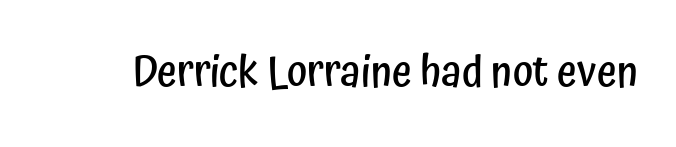
Q: Is the text bold? A: Semi-bold.
Q: Is the text italic (slanted)? A: No, it is upright.
Q: Is the typeface a serif or a sans-serif typeface? A: Sans-serif.
Q: Is the text underlined? A: No.
Q: Is the spacing between letters normal or unusually wide? A: Normal.
Q: Width (condensed, normal, or wide)? A: Condensed.
Q: Stroke contrast? A: Low.
Q: x-height? A: Medium.
Q: Monospaced? A: No.
